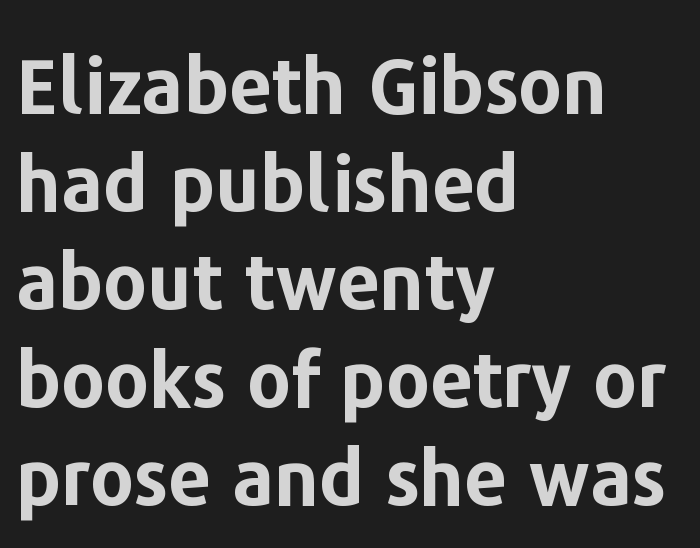
The image shows 76 px bold sans-serif type, upright; set left-aligned, normal line spacing (1.29x), normal letter spacing, not underlined; low stroke contrast and a medium x-height.
